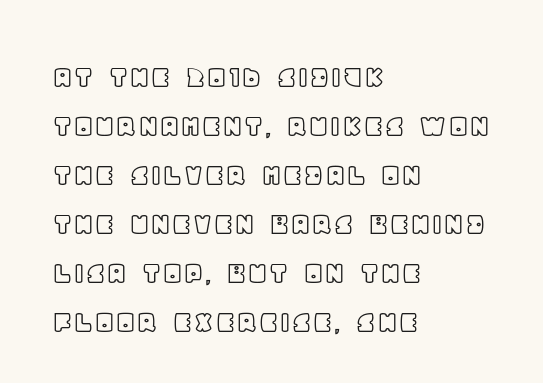
Q: Is the text italic (slanted)? A: No, it is upright.
Q: Is the text underlined? A: No.
Q: How is the paragraph aligned? A: Left-aligned.
Q: Is the spacing between letters normal or unusually wide? A: Normal.
Q: Is the spacing between lines tight, normal or loose? A: Normal.
Q: Width (condensed, normal, or wide)? A: Normal.
Q: x-height? A: Large.
Q: Monospaced? A: No.
